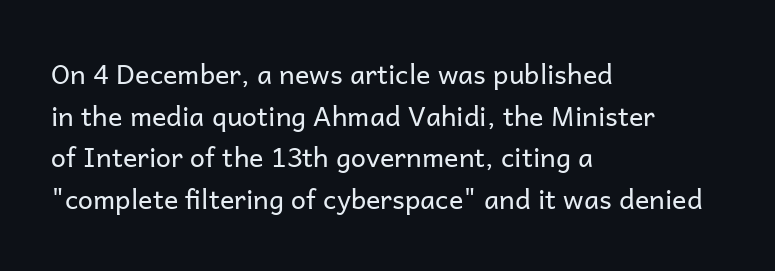
The image shows 27 px text type, upright; set left-aligned, normal line spacing (1.54x), normal letter spacing, not underlined.
